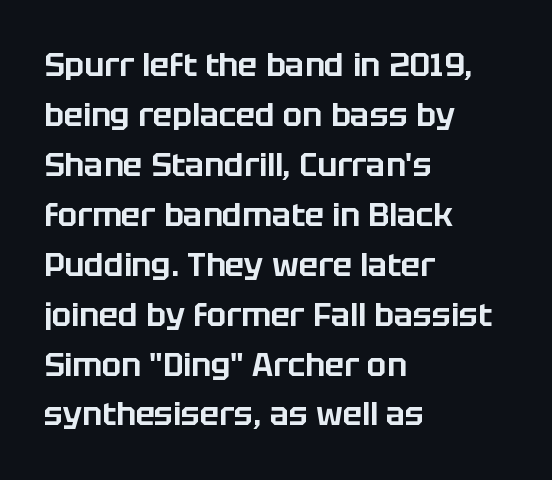
{"serif": "no", "italic": "no", "width": "normal", "stroke_contrast": "low", "x_height": "large", "monospaced": "no", "underline": "no", "align": "left", "line_spacing": "normal", "line_spacing_ratio": 1.56, "letter_spacing": "normal", "letter_spacing_em": 0.0, "glyph_px": 32}
